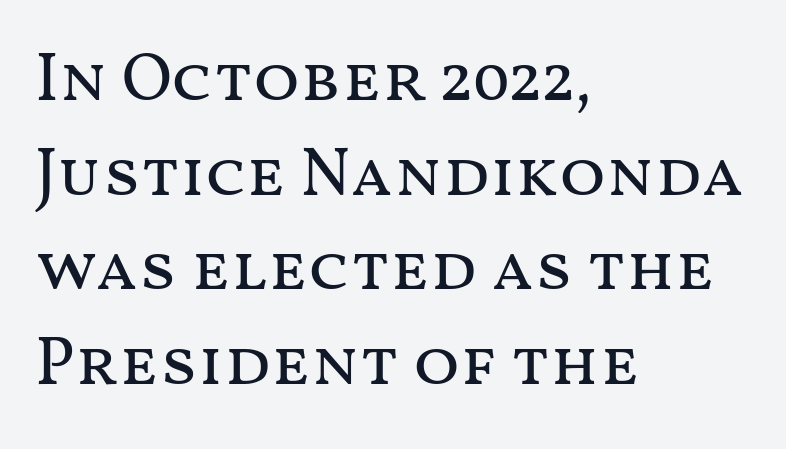
{"italic": "no", "bold": "no", "weight": "regular", "width": "wide", "stroke_contrast": "medium", "x_height": "medium", "monospaced": "no", "underline": "no", "align": "left", "line_spacing": "normal", "line_spacing_ratio": 1.39, "letter_spacing": "normal", "letter_spacing_em": 0.0, "glyph_px": 68}
